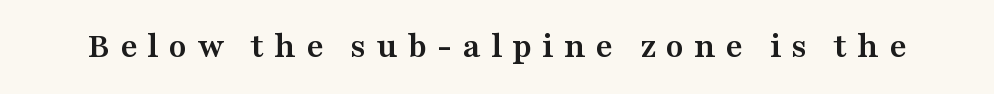
{"serif": "yes", "italic": "no", "bold": "yes", "weight": "semibold", "width": "wide", "stroke_contrast": "medium", "x_height": "medium", "monospaced": "no", "underline": "no", "letter_spacing": "wide", "letter_spacing_em": 0.28, "glyph_px": 36}
